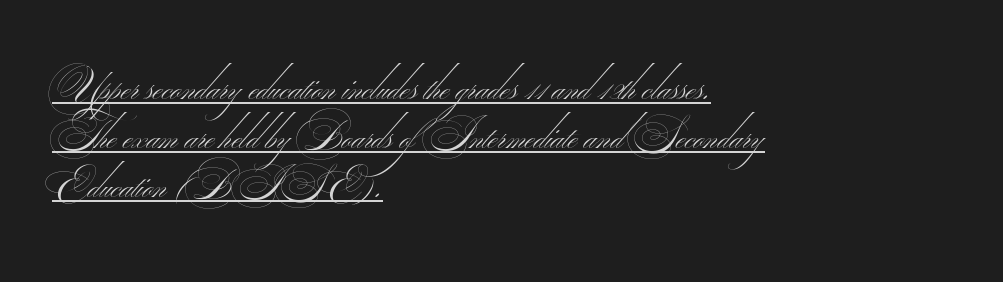
Q: Is the text bold? A: No.
Q: Is the typeface a serif or a sans-serif typeface? A: Sans-serif.
Q: Is the text underlined? A: Yes.
Q: How is the paragraph aligned? A: Left-aligned.
Q: Is the spacing between letters normal or unusually wide? A: Normal.
Q: Width (condensed, normal, or wide)? A: Wide.
Q: Stroke contrast? A: Medium.
Q: Monospaced? A: No.
